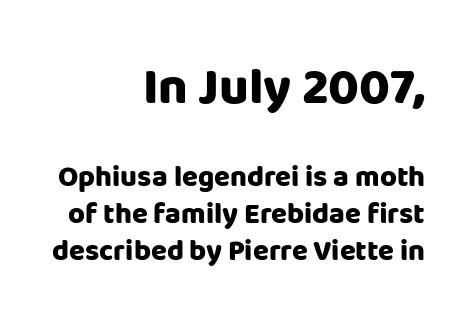
This is the regular roman posture of the typeface. The vertical gap from one line to the next is medium. Glyph-to-glyph distance matches everyday printed text. One-word summary of the alignment: right.
